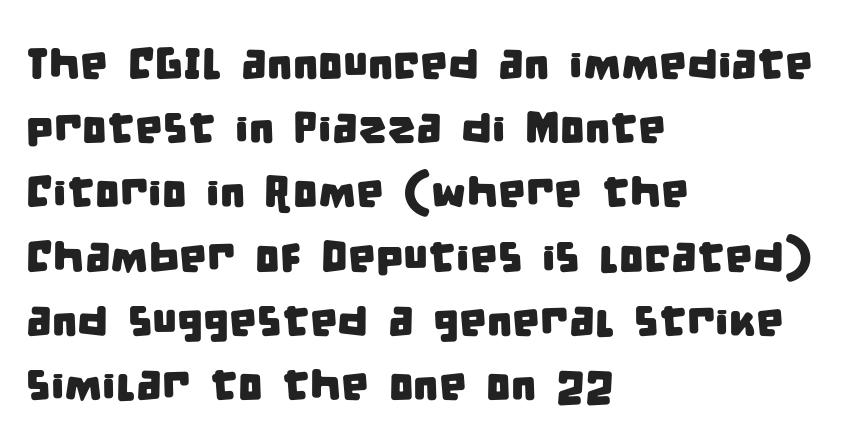
{"serif": "no", "width": "condensed", "stroke_contrast": "low", "x_height": "large", "monospaced": "no", "underline": "no", "align": "left", "line_spacing": "normal", "line_spacing_ratio": 1.46, "letter_spacing": "normal", "letter_spacing_em": 0.0, "glyph_px": 44}
